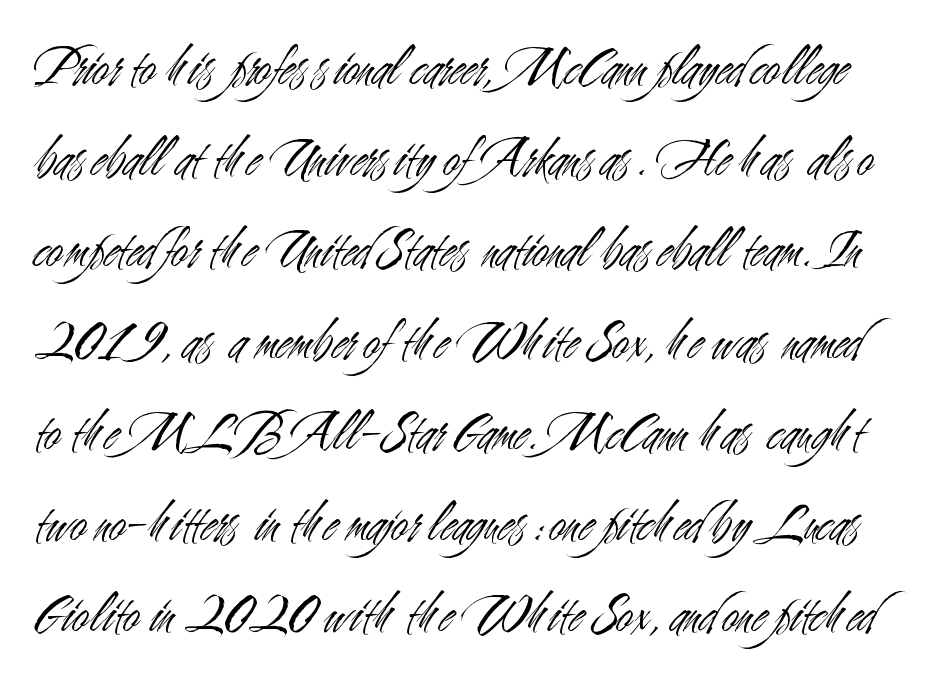
The typesetting does not lean heavy: it is not bold. The passage shown is not underscored anywhere. The passage shown is typed in a proportional face where columns would drift. The type is set solid horizontally, with unmodified tracking. Students, observe: this is what conventionally led text looks like.
